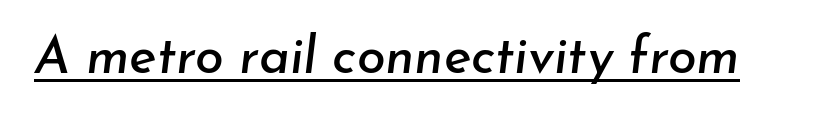
Italic? Definitely — the glyphs are oblique. Think of a printed novel: that variable character pitch is what you see here. A baseline rule has been typeset under these characters. The letterforms sit shoulder to shoulder at normal distance.
